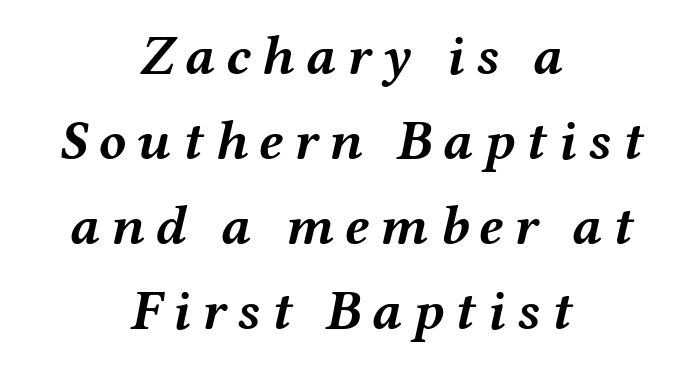
As a designer I'd log this as weight 700, bold. Whoever set this chose a conventional vertical rhythm. These lines are rendered in a variable-pitch font. A typesetter would call this heavily tracked-out type. Is the type slanted? Yes — the strokes lean at a clear angle.
